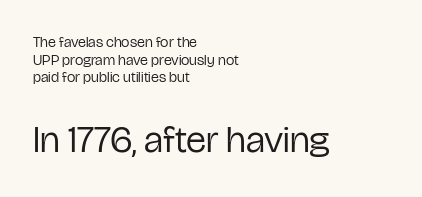
{"serif": "no", "italic": "no", "bold": "no", "weight": "regular", "width": "condensed", "stroke_contrast": "low", "x_height": "medium", "monospaced": "no", "underline": "no", "align": "left", "line_spacing_ratio": 1.18, "letter_spacing": "normal", "letter_spacing_em": 0.0, "larger_block": "second", "size_ratio": 2.53, "glyph_px": 38}
